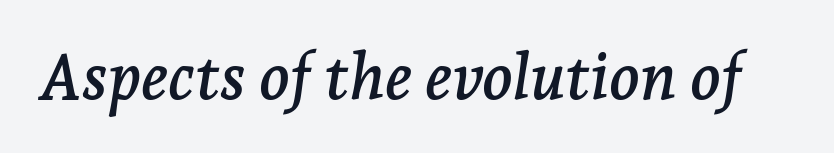
The image shows 64 px serif type, italic (leaning right); set normal letter spacing, not underlined; low stroke contrast and a medium x-height.
